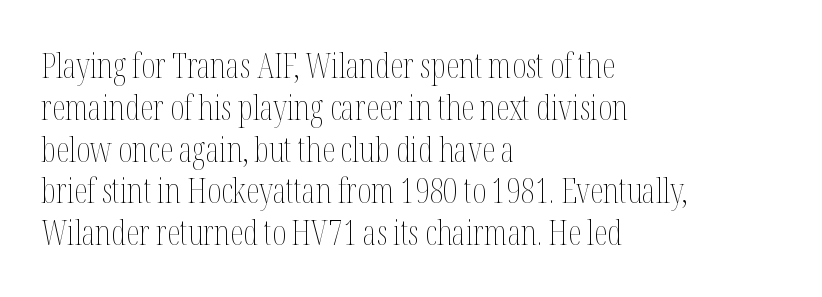
Q: Is the text bold? A: No.
Q: Is the text italic (slanted)? A: No, it is upright.
Q: Is the text underlined? A: No.
Q: How is the paragraph aligned? A: Left-aligned.
Q: Is the spacing between letters normal or unusually wide? A: Normal.
Q: Width (condensed, normal, or wide)? A: Condensed.
Q: Stroke contrast? A: Medium.
Q: x-height? A: Medium.
Q: Monospaced? A: No.
